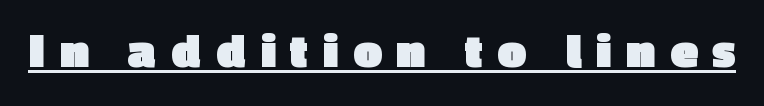
The image shows 50 px heavy sans-serif type, upright; set unusually wide letter spacing (+0.31 em), underlined; a medium x-height.
